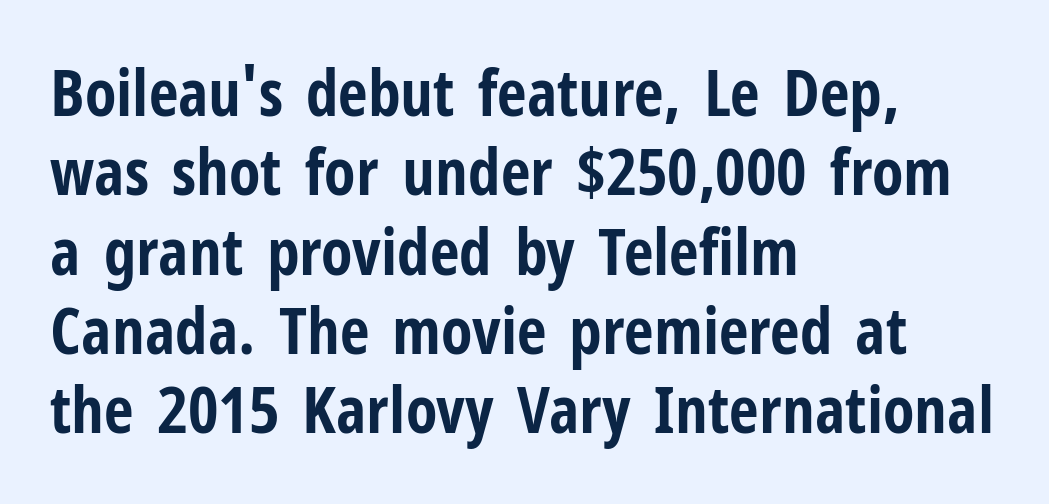
Q: Is the text bold? A: Yes.
Q: Is the text italic (slanted)? A: No, it is upright.
Q: Is the typeface a serif or a sans-serif typeface? A: Sans-serif.
Q: Is the text underlined? A: No.
Q: How is the paragraph aligned? A: Left-aligned.
Q: Is the spacing between letters normal or unusually wide? A: Normal.
Q: Width (condensed, normal, or wide)? A: Condensed.
Q: Stroke contrast? A: Low.
Q: x-height? A: Medium.
Q: Monospaced? A: No.
